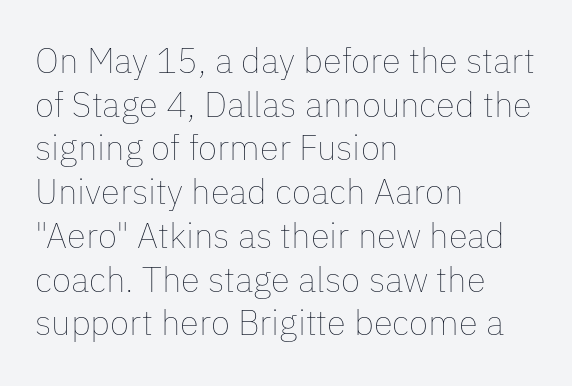
The image shows 35 px thin type, upright; set left-aligned, normal line spacing (1.25x), normal letter spacing, not underlined; low stroke contrast and a medium x-height.
